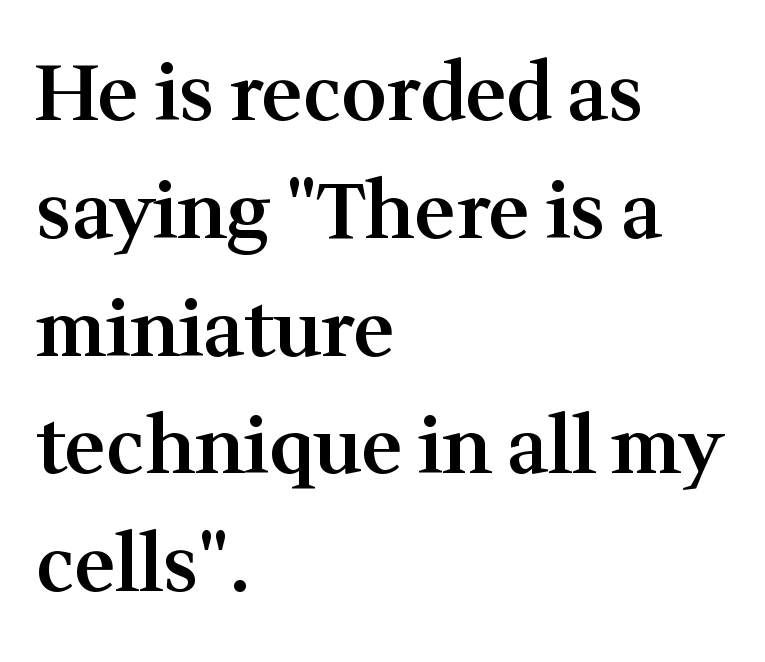
{"serif": "yes", "italic": "no", "bold": "semi", "weight": "semibold", "width": "normal", "stroke_contrast": "medium", "x_height": "medium", "monospaced": "no", "underline": "no", "align": "left", "line_spacing": "normal", "line_spacing_ratio": 1.51, "letter_spacing": "normal", "letter_spacing_em": 0.0, "glyph_px": 78}
